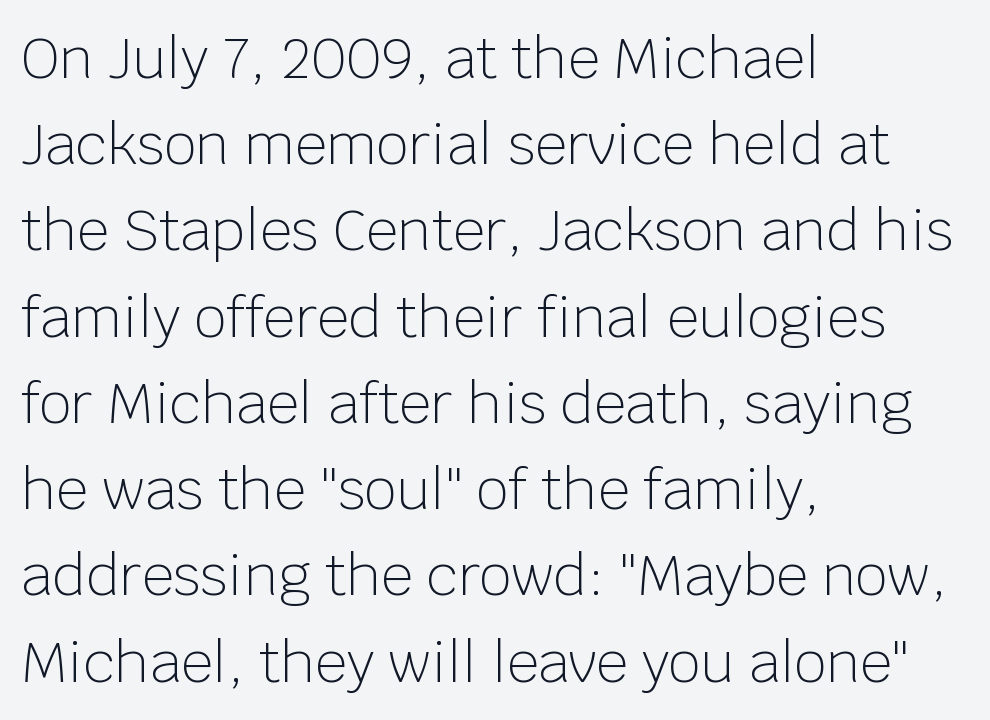
Nothing unusual about the tracking: characters are spaced as the font intends. Posture: straight, roman, zero tilt. The gap between lines stays unmarked. Does the copy run flush right? No — it runs flush left. The typeface has the unassuming heft of standard copy or less. Note the varied advance widths — an 'i' is clearly narrower than an 'm'.
